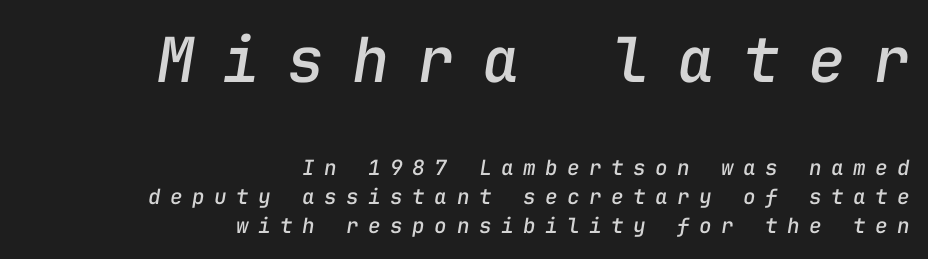
{"italic": "yes", "lean": "right", "slant_degrees": 9, "width": "normal", "stroke_contrast": "low", "x_height": "medium", "monospaced": "yes", "underline": "no", "align": "right", "line_spacing": "normal", "line_spacing_ratio": 1.38, "letter_spacing": "wide", "letter_spacing_em": 0.45, "larger_block": "first", "size_ratio": 2.95, "glyph_px": 62}
